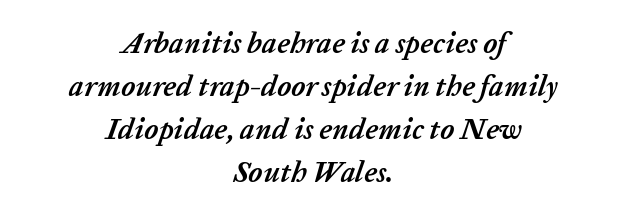
The image shows 29 px semibold type, italic (leaning right); set centered, normal line spacing (1.48x), normal letter spacing, not underlined; low stroke contrast and a medium x-height.
